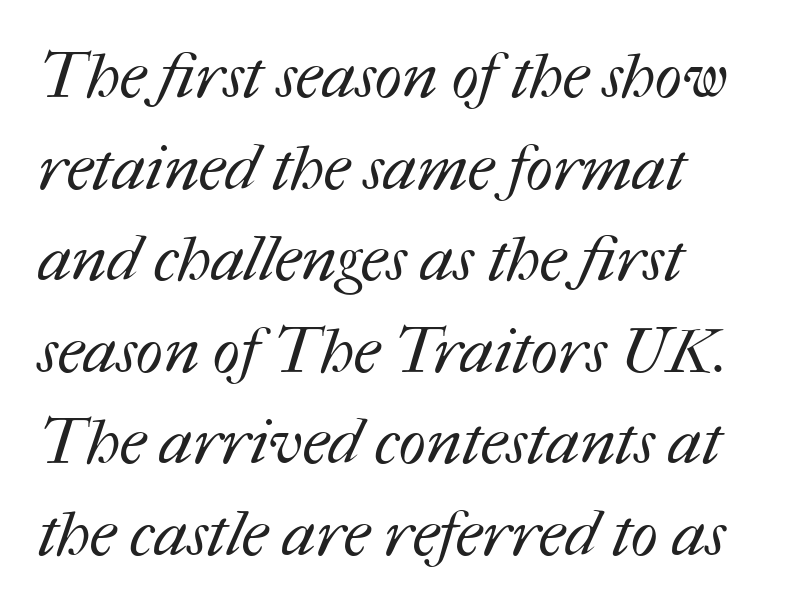
{"bold": "no", "weight": "regular", "width": "normal", "stroke_contrast": "medium", "x_height": "medium", "monospaced": "no", "underline": "no", "align": "left", "line_spacing": "normal", "line_spacing_ratio": 1.43, "letter_spacing": "normal", "letter_spacing_em": 0.0, "glyph_px": 64}
